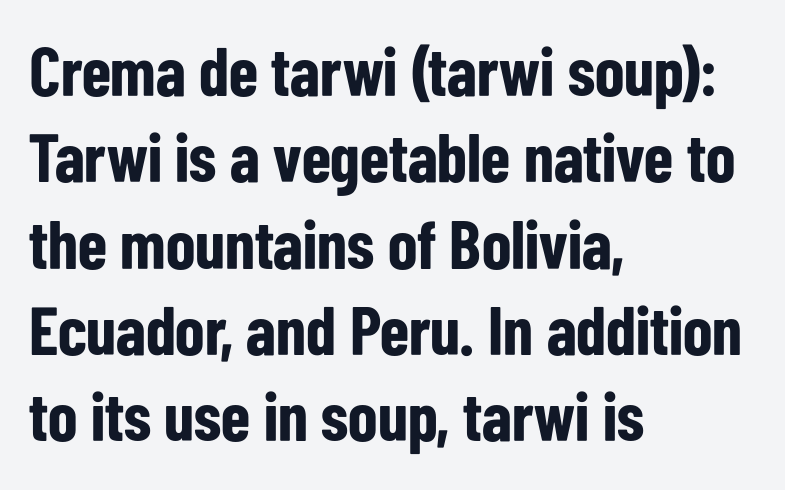
The image shows 68 px bold, condensed sans-serif type, upright; set left-aligned, normal line spacing (1.27x), normal letter spacing, not underlined; low stroke contrast and a medium x-height.
